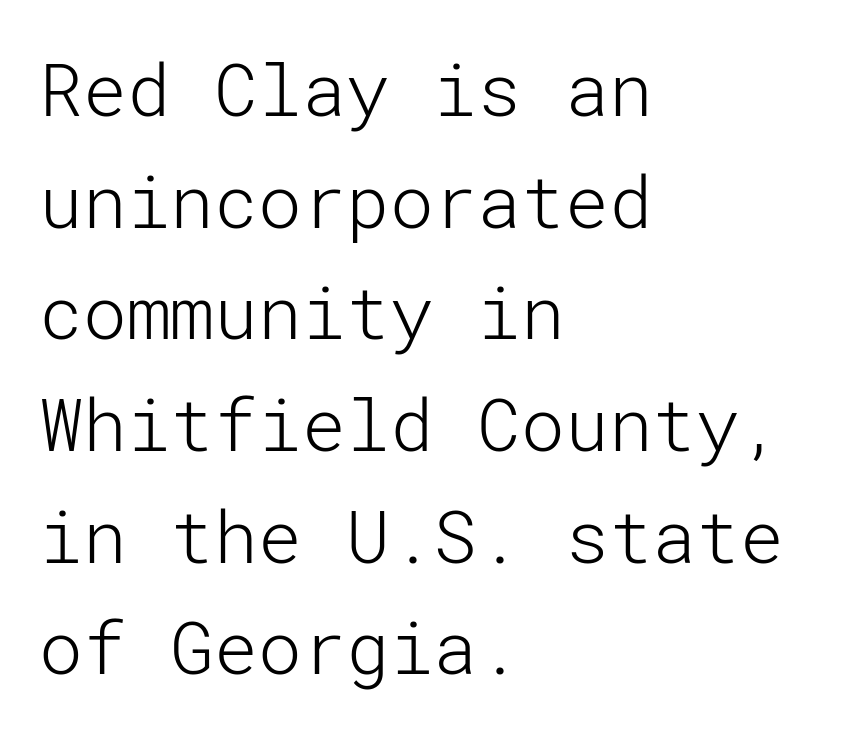
Compared with typical paragraphs, the rows here are spaced about the same. Any mark beneath the type? The region is blank. Vertical strokes here are truly vertical. The font family rendered here belongs to the sans-serif group. Stroke thickness stays within the range of a standard reading face or lighter. Observe the ordinary spacing: letters are neighbours, not strangers.
